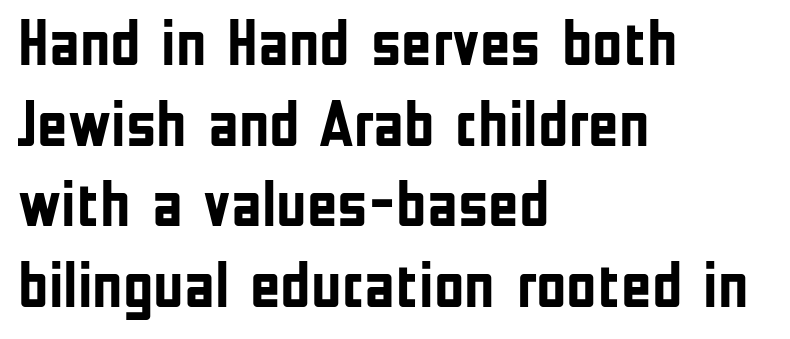
Typographic density is high because the face is bold. If you drew a ruler down the left edge, every line would touch it. Unlike a traditional serif, this face leaves its strokes unadorned. Proportional: the letters do not fall into vertical columns. Upright lettering throughout. Tracking value appears to be zero — textbook default spacing.
